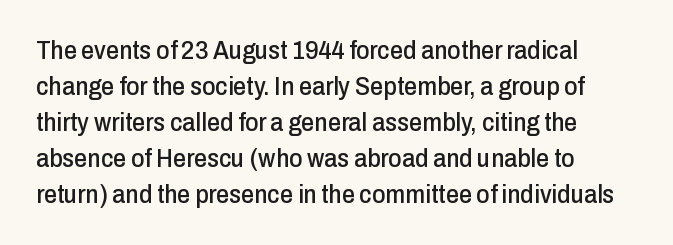
{"italic": "no", "underline": "no", "align": "left", "line_spacing": "normal", "line_spacing_ratio": 1.38, "letter_spacing": "normal", "letter_spacing_em": 0.0, "glyph_px": 26}
